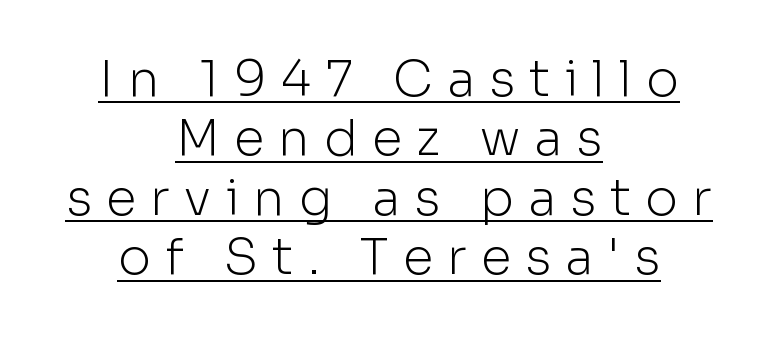
{"serif": "no", "italic": "no", "bold": "no", "weight": "light", "width": "normal", "stroke_contrast": "low", "x_height": "medium", "monospaced": "no", "underline": "yes", "align": "center", "line_spacing_ratio": 1.19, "letter_spacing": "wide", "letter_spacing_em": 0.28, "glyph_px": 50}
